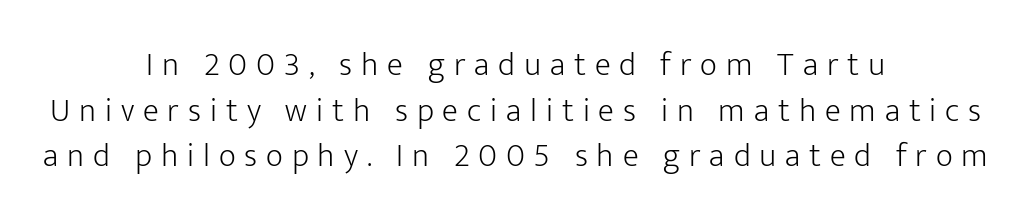
{"serif": "no", "italic": "no", "bold": "no", "weight": "light", "width": "normal", "stroke_contrast": "low", "x_height": "medium", "monospaced": "no", "underline": "no", "align": "center", "line_spacing": "normal", "line_spacing_ratio": 1.38, "letter_spacing": "wide", "letter_spacing_em": 0.27, "glyph_px": 33}
